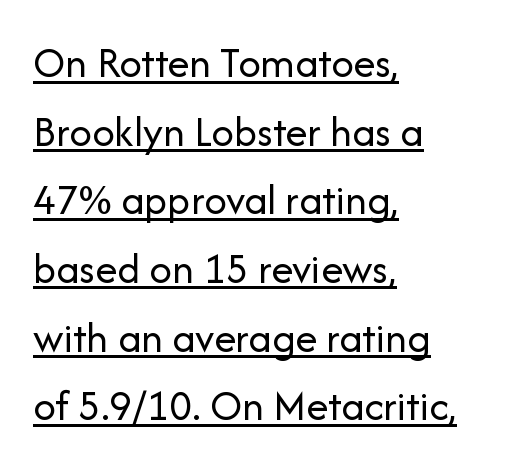
Q: Is the text bold? A: No.
Q: Is the text italic (slanted)? A: No, it is upright.
Q: Is the typeface a serif or a sans-serif typeface? A: Sans-serif.
Q: Is the text underlined? A: Yes.
Q: How is the paragraph aligned? A: Left-aligned.
Q: Is the spacing between letters normal or unusually wide? A: Normal.
Q: Is the spacing between lines tight, normal or loose? A: Normal.
Q: Width (condensed, normal, or wide)? A: Normal.
Q: Stroke contrast? A: Low.
Q: x-height? A: Medium.
Q: Monospaced? A: No.
